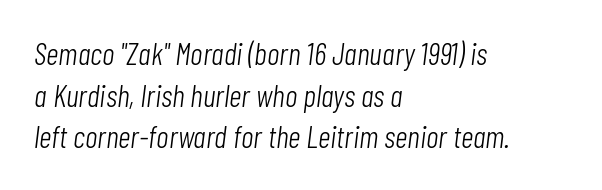
The image shows 31 px light, condensed type, italic (leaning right); set left-aligned, normal line spacing (1.34x), normal letter spacing, not underlined; low stroke contrast and a medium x-height.
